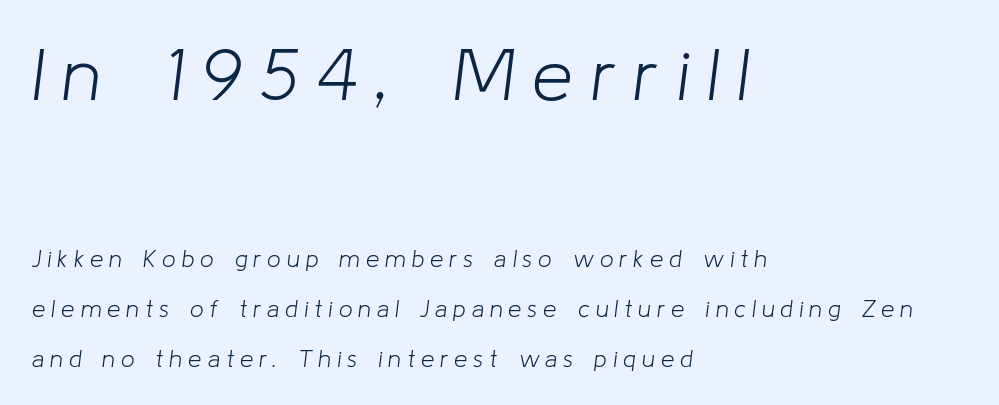
The image shows 73 px light type, italic (leaning right); set left-aligned, loose line spacing (2.1x), unusually wide letter spacing (+0.25 em), not underlined; the first (top) block is 3.04x larger; low stroke contrast and a medium x-height.
